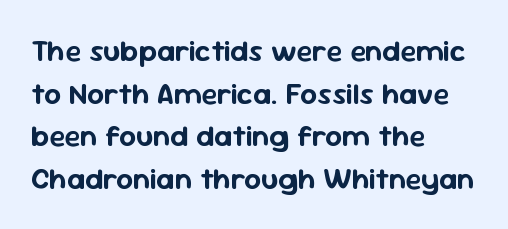
{"serif": "no", "italic": "no", "width": "normal", "stroke_contrast": "low", "x_height": "medium", "monospaced": "no", "underline": "no", "align": "left", "line_spacing": "normal", "line_spacing_ratio": 1.42, "letter_spacing": "normal", "letter_spacing_em": 0.0, "glyph_px": 30}
